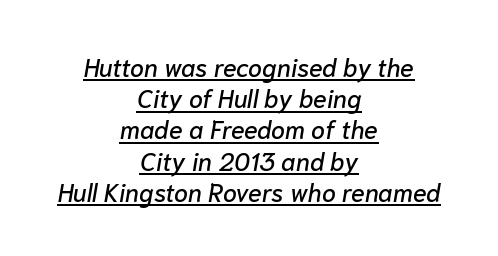
Underlining? Definitely there. Inter-character spacing is left at the font's built-in metrics. Notice how the passage keeps no hard edge, just a central spine. The rows are spaced the way most documents space them.
